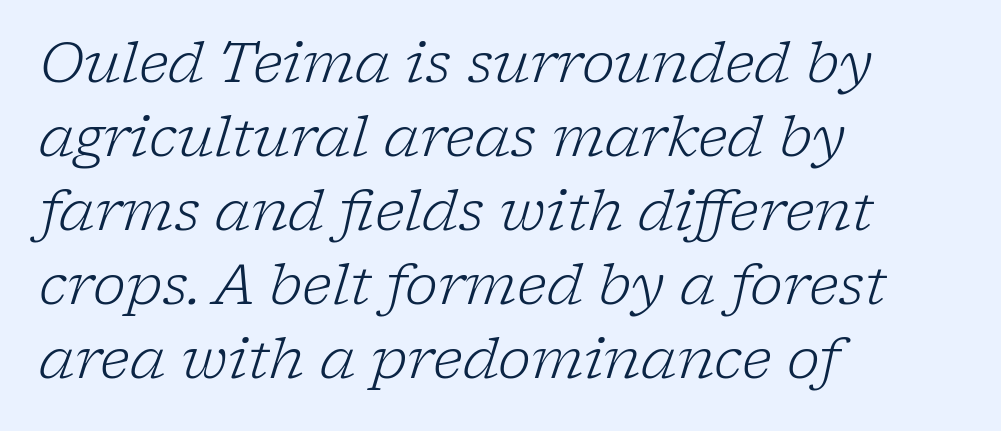
Q: Is the text bold? A: No.
Q: Is the text italic (slanted)? A: Yes, it leans right by about 17 degrees.
Q: Is the typeface a serif or a sans-serif typeface? A: Serif.
Q: Is the text underlined? A: No.
Q: How is the paragraph aligned? A: Left-aligned.
Q: Is the spacing between letters normal or unusually wide? A: Normal.
Q: Is the spacing between lines tight, normal or loose? A: Normal.
Q: Width (condensed, normal, or wide)? A: Normal.
Q: Stroke contrast? A: Low.
Q: x-height? A: Medium.
Q: Monospaced? A: No.
